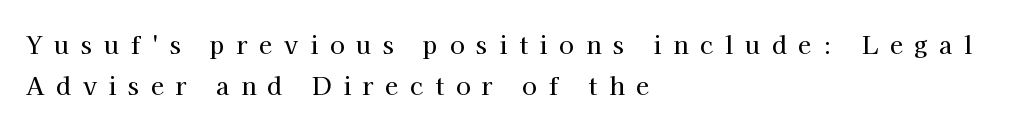
The image shows 24 px text type, upright; set left-aligned, normal line spacing (1.7x), unusually wide letter spacing (+0.49 em), not underlined.
